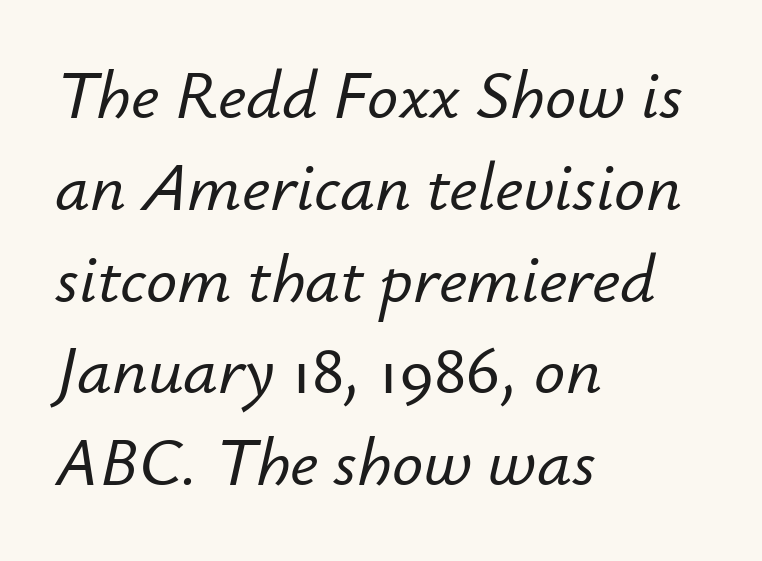
A normal amount of white space separates one row of letters from the next. The glyphs look as if they've been sheared to an angle. Character widths vary here, with narrow letters taking less room than wide ones. Descenders are the only things crossing below the line. Notice how the passage keeps a crisp vertical edge on the left only.
